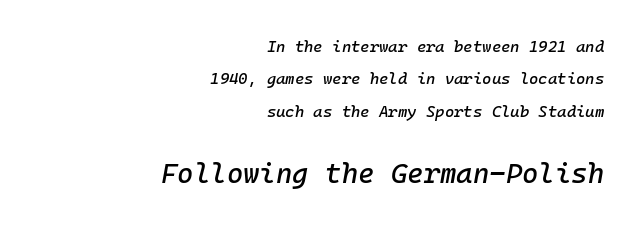
Q: Is the text italic (slanted)? A: Yes, it leans right by about 10 degrees.
Q: Is the text underlined? A: No.
Q: How is the paragraph aligned? A: Right-aligned.
Q: Is the spacing between letters normal or unusually wide? A: Normal.
Q: Is the spacing between lines tight, normal or loose? A: Loose.
Q: Which block of text is set in a larger size, the first (top) or the second (bottom)? A: The second (bottom) one.
Q: Width (condensed, normal, or wide)? A: Normal.
Q: Stroke contrast? A: Low.
Q: x-height? A: Medium.
